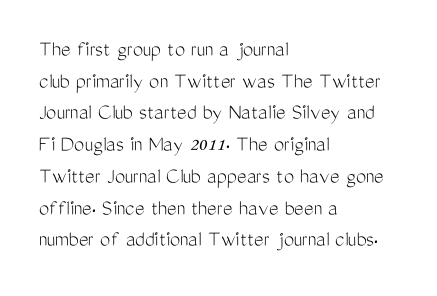
A roman cut, with each character standing at attention. Line spacing here is normal. The text block is weighted toward the left margin, trailing off unevenly rightward. Lines of text with bare space underneath. Nothing unusual about the tracking: characters are spaced as the font intends. A quiet, ordinary-to-light weight characterises the typeface.
